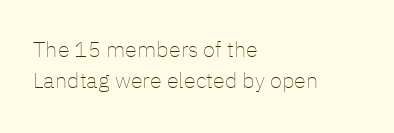
The image shows 22 px text type, upright; set left-aligned, normal line spacing (1.42x), normal letter spacing, not underlined.
